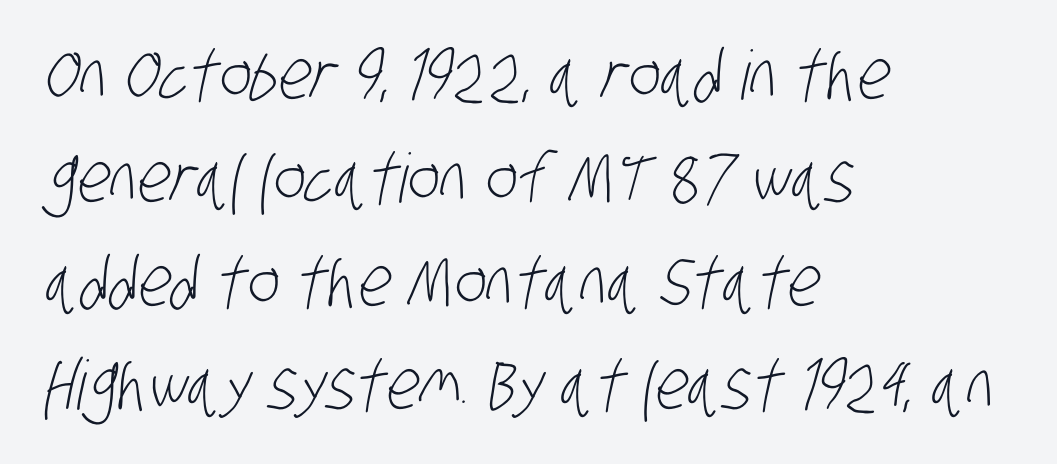
This sample has the flowing, uneven cadence of proportional lettering. A classic flush-left, rag-right setting is used for this passage. The glyphs in this specimen are sans serif. Caption: standard tracking, unaltered. Lines of text with bare space underneath. The letters look calm and open, with moderate or lighter stems.
